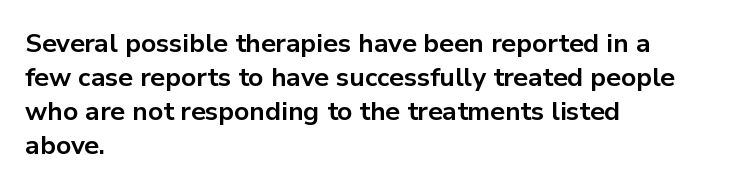
Typeset ragged right — the left edge is the straight one. Words float on clear page, feet unadorned. Vertically, the passage feels balanced, rows spaced as you'd expect. This sample uses plain, unmodified letter spacing. Summary of weight: heavy, a full bold. Characters remain perfectly vertical along every line.
